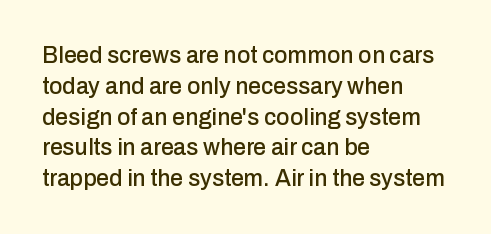
{"italic": "no", "underline": "no", "align": "left", "line_spacing": "normal", "line_spacing_ratio": 1.34, "letter_spacing": "normal", "letter_spacing_em": 0.0, "glyph_px": 23}
